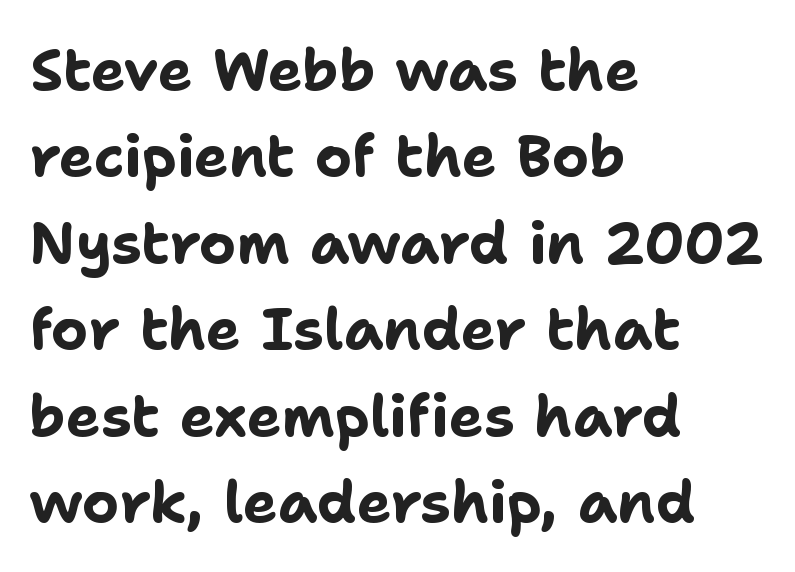
The image shows 58 px bold sans-serif type, upright; set left-aligned, normal line spacing (1.49x), normal letter spacing, not underlined; low stroke contrast and a medium x-height.
